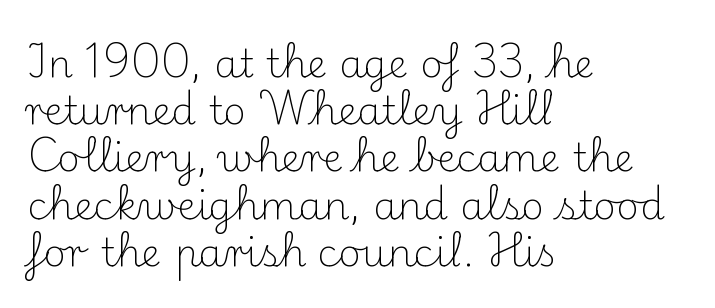
{"serif": "yes", "italic": "no", "bold": "no", "weight": "light", "width": "normal", "stroke_contrast": "medium", "x_height": "small", "monospaced": "no", "underline": "no", "align": "left", "line_spacing_ratio": 1.21, "letter_spacing": "normal", "letter_spacing_em": 0.0, "glyph_px": 39}
